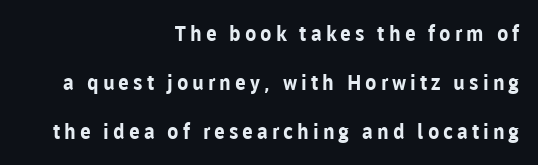
{"italic": "no", "bold": "yes", "underline": "no", "align": "right", "line_spacing": "loose", "line_spacing_ratio": 2.34, "glyph_px": 21}
